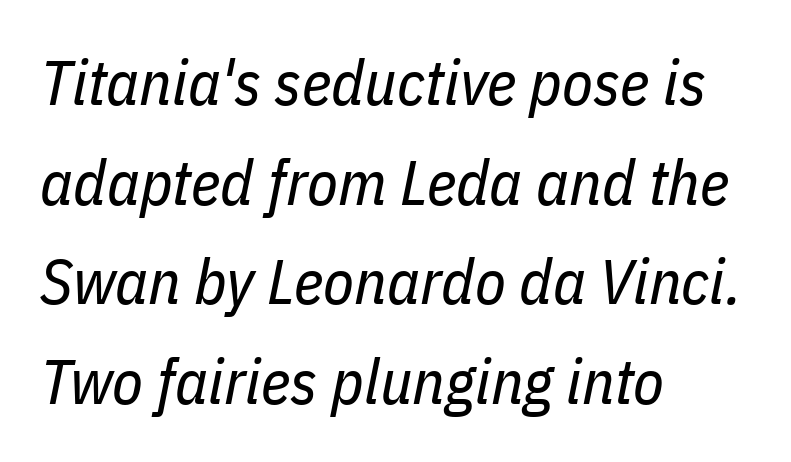
Here the designer chose a conventional face with non-uniform glyph widths. The rag falls on the right side of this text block. Does extra space separate the letters? No, they use regular spacing. You can tell it's italic because the verticals aren't actually vertical. Notice how descenders clear the ascenders below comfortably — that's standard leading. Glance below the letters and you will spot only blank space.
